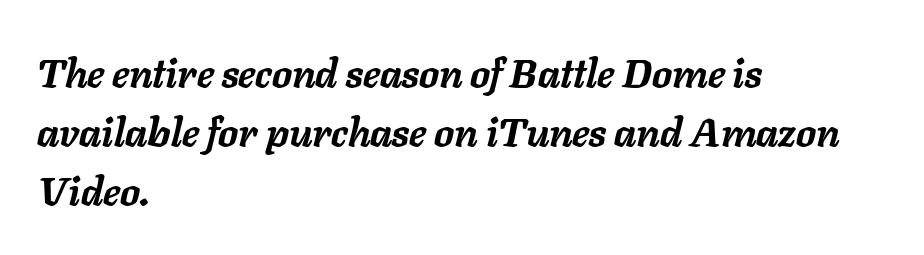
Looking at the ascenders, they clearly lean. Line beginnings align vertically; line endings do not. The gaps between neighbouring characters are ordinary and unremarkable. Reading down the column, the eye jumps a familiar distance to each next line. The face used here is proportionally spaced, like ordinary book or web type.
